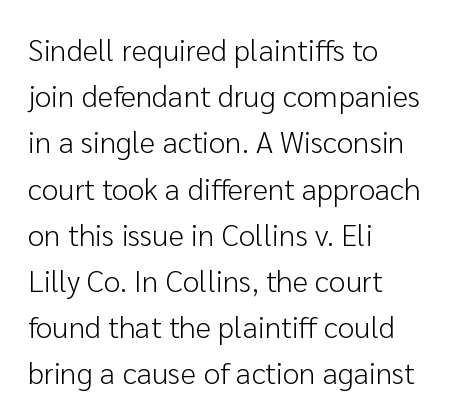
The image shows 30 px light sans-serif type, upright; set left-aligned, normal line spacing (1.54x), normal letter spacing, not underlined; low stroke contrast and a medium x-height.
